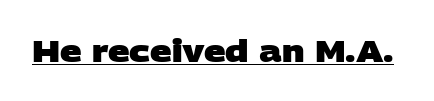
{"serif": "no", "bold": "yes", "weight": "heavy", "width": "wide", "stroke_contrast": "low", "x_height": "large", "monospaced": "no", "underline": "yes", "letter_spacing": "normal", "letter_spacing_em": 0.0, "glyph_px": 30}
